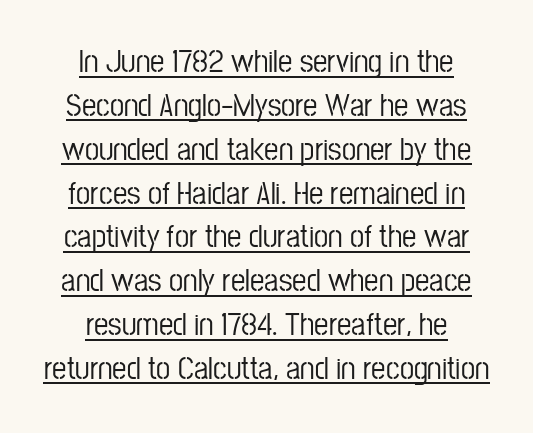
{"serif": "no", "italic": "no", "width": "condensed", "stroke_contrast": "low", "x_height": "medium", "monospaced": "no", "underline": "yes", "align": "center", "line_spacing": "normal", "line_spacing_ratio": 1.37, "letter_spacing": "normal", "letter_spacing_em": 0.0, "glyph_px": 32}
